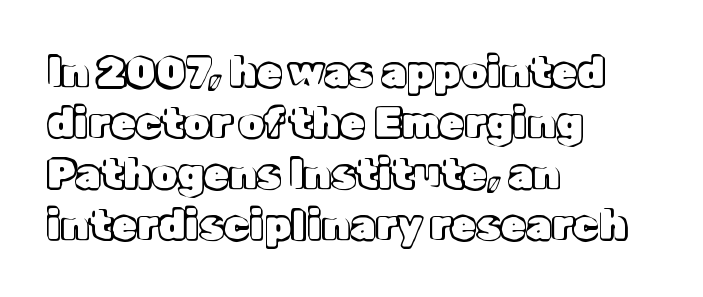
{"italic": "no", "width": "normal", "x_height": "medium", "monospaced": "no", "underline": "no", "align": "left", "line_spacing_ratio": 1.24, "letter_spacing": "normal", "letter_spacing_em": 0.0, "glyph_px": 41}
